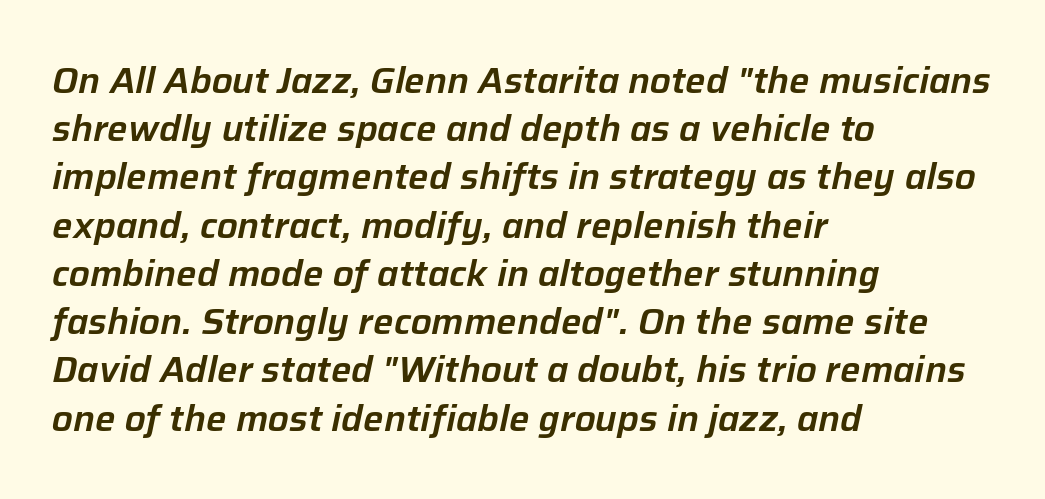
The image shows 36 px text type, italic (leaning right); set left-aligned, normal line spacing (1.34x), normal letter spacing, not underlined; low stroke contrast and a medium x-height.
